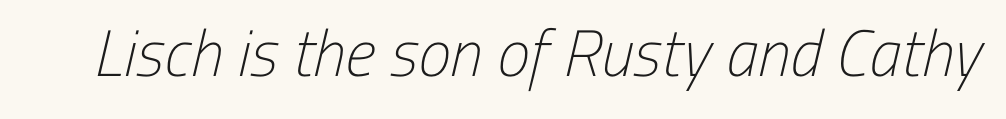
Q: Is the text bold? A: No.
Q: Is the typeface a serif or a sans-serif typeface? A: Sans-serif.
Q: Is the text underlined? A: No.
Q: Is the spacing between letters normal or unusually wide? A: Normal.
Q: Width (condensed, normal, or wide)? A: Condensed.
Q: Stroke contrast? A: Low.
Q: x-height? A: Medium.
Q: Monospaced? A: No.
